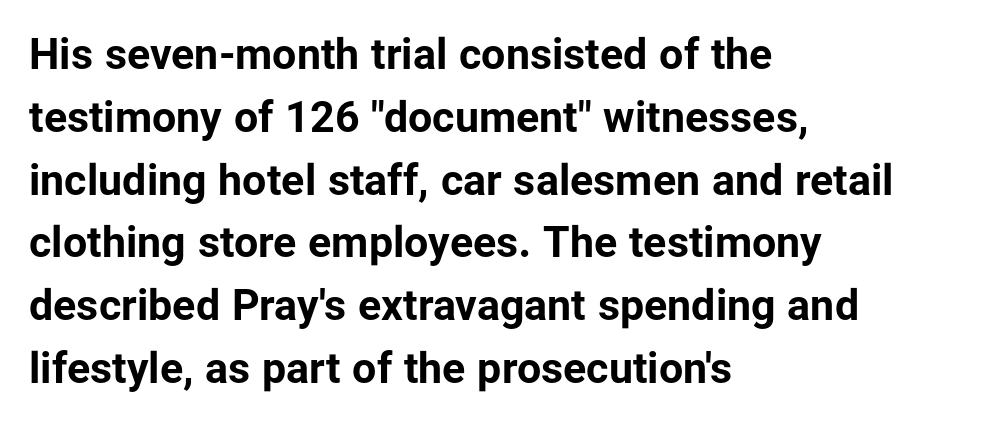
{"serif": "no", "italic": "no", "bold": "yes", "weight": "bold", "width": "normal", "stroke_contrast": "low", "x_height": "medium", "monospaced": "no", "underline": "no", "align": "left", "line_spacing": "normal", "line_spacing_ratio": 1.46, "letter_spacing": "normal", "letter_spacing_em": 0.0, "glyph_px": 43}
